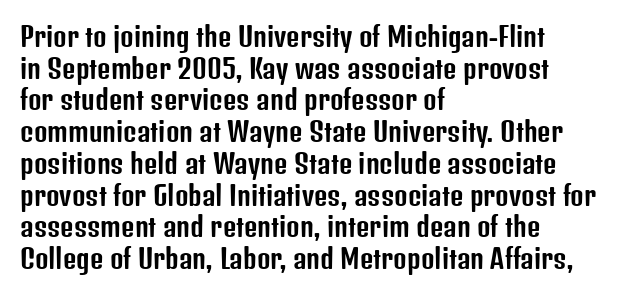
The lettering stays uniformly vertical, giving the passage a roman look. The baseline area is clear. The setting favours the left margin, as ordinary paragraphs usually do. These lines keep a tight, regular rhythm from letter to letter.
